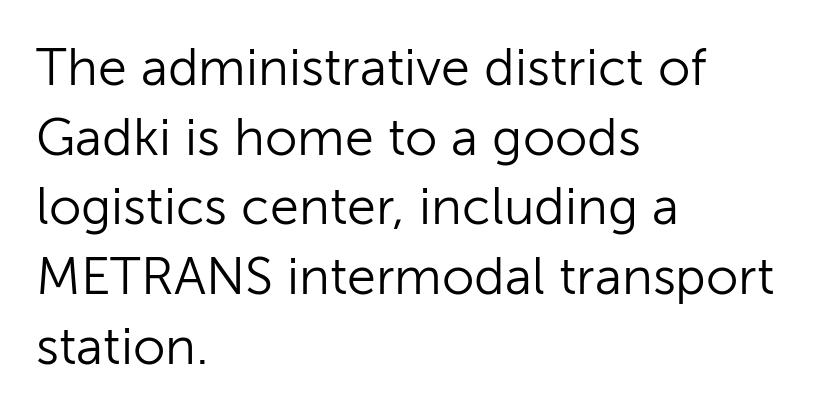
{"serif": "no", "italic": "no", "bold": "no", "weight": "light", "width": "normal", "stroke_contrast": "low", "x_height": "medium", "monospaced": "no", "underline": "no", "align": "left", "line_spacing": "normal", "line_spacing_ratio": 1.34, "letter_spacing": "normal", "letter_spacing_em": 0.0, "glyph_px": 52}
